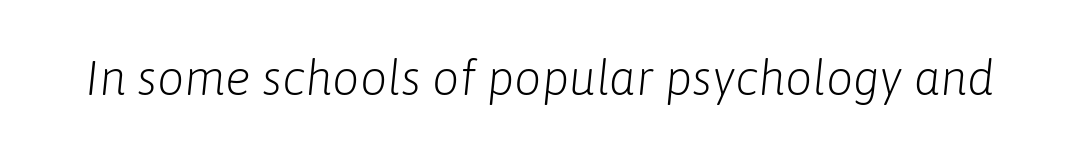
The image shows 48 px light type, italic (leaning right); set normal letter spacing, not underlined; low stroke contrast and a medium x-height.
